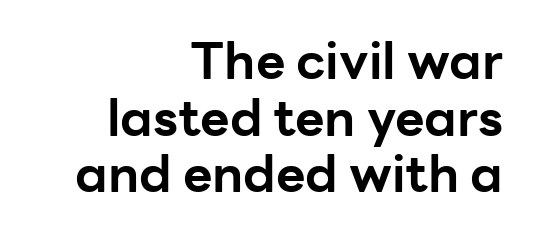
{"serif": "no", "italic": "no", "bold": "yes", "weight": "bold", "width": "normal", "stroke_contrast": "low", "x_height": "medium", "monospaced": "no", "underline": "no", "align": "right", "line_spacing": "tight", "line_spacing_ratio": 1.11, "letter_spacing": "normal", "letter_spacing_em": 0.0, "glyph_px": 51}
